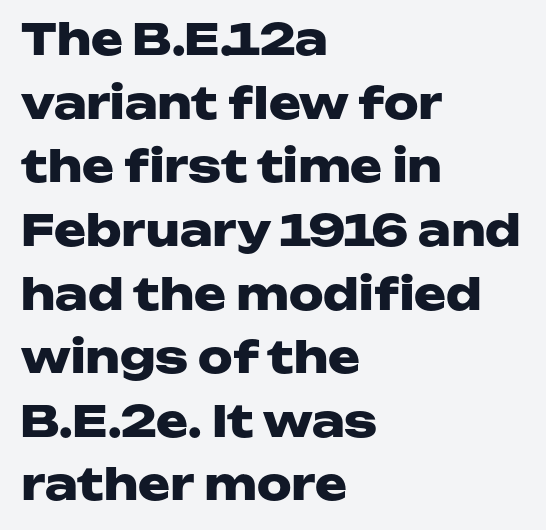
The image shows 43 px heavy, wide sans-serif type, upright; set left-aligned, normal line spacing (1.48x), normal letter spacing, not underlined; low stroke contrast and a medium x-height.
